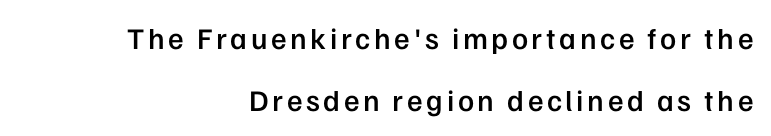
{"serif": "no", "italic": "no", "bold": "semi", "weight": "semibold", "width": "normal", "stroke_contrast": "low", "x_height": "medium", "monospaced": "no", "underline": "no", "align": "right", "line_spacing": "loose", "line_spacing_ratio": 2.06, "glyph_px": 30}
